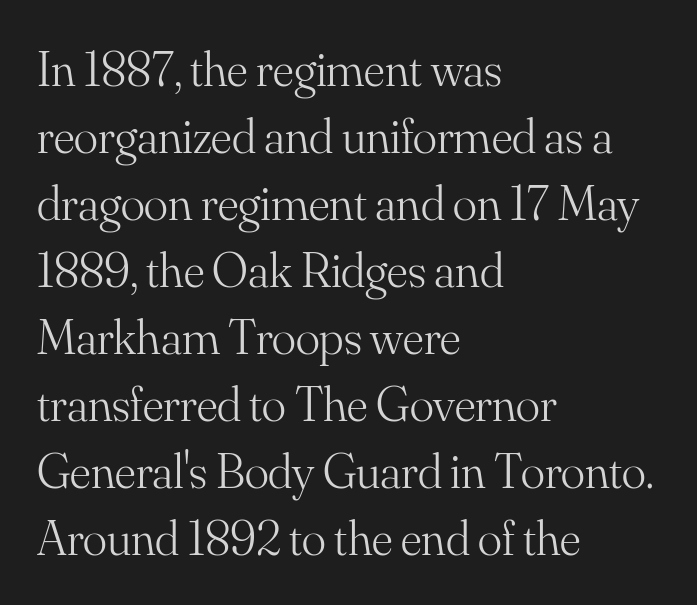
Q: Is the text bold? A: No.
Q: Is the text italic (slanted)? A: No, it is upright.
Q: Is the typeface a serif or a sans-serif typeface? A: Serif.
Q: Is the text underlined? A: No.
Q: How is the paragraph aligned? A: Left-aligned.
Q: Is the spacing between letters normal or unusually wide? A: Normal.
Q: Is the spacing between lines tight, normal or loose? A: Normal.
Q: Width (condensed, normal, or wide)? A: Normal.
Q: Stroke contrast? A: Medium.
Q: x-height? A: Small.
Q: Monospaced? A: No.
